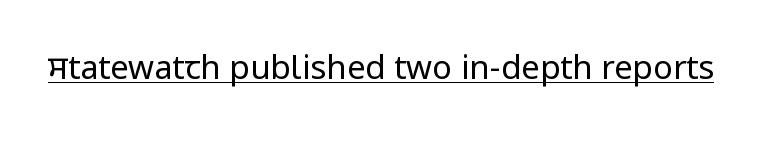
Character widths vary here, with narrow letters taking less room than wide ones. Nothing unusual about the tracking: characters are spaced as the font intends. Emphasis is given by a line drawn under the lettering. The text was rendered using a sans face with plain stroke endings. No extra ink here — the face is not bold. This is the regular roman posture of the typeface.
